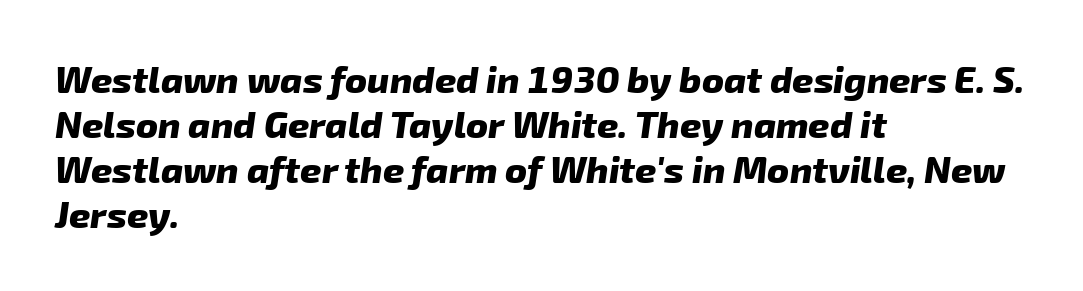
The image shows 37 px heavy sans-serif type; set left-aligned, line spacing 1.22x, normal letter spacing, not underlined; low stroke contrast and a medium x-height.
